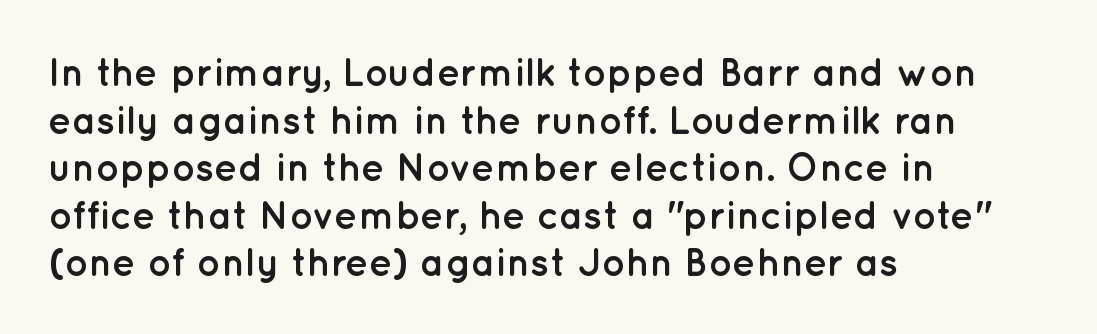
The image shows 39 px semibold sans-serif type, upright; set left-aligned, line spacing 1.22x, normal letter spacing, not underlined; low stroke contrast and a medium x-height.
